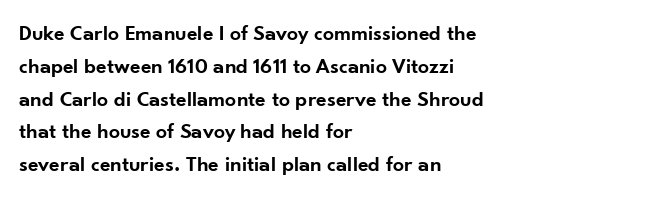
The image shows 22 px text type, upright; set left-aligned, normal line spacing (1.49x), normal letter spacing, not underlined.
